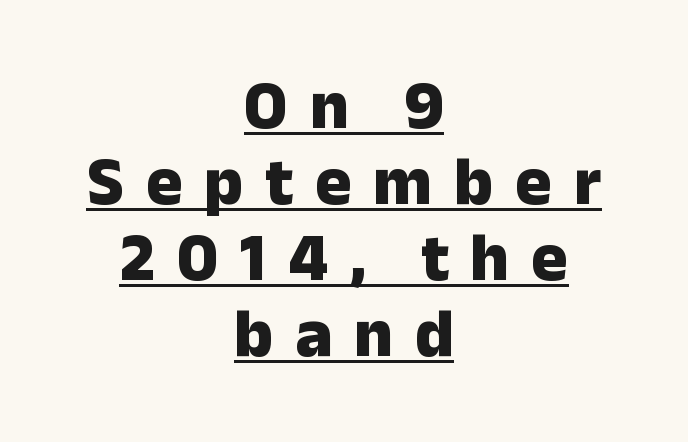
Q: Is the text bold? A: Yes.
Q: Is the text italic (slanted)? A: No, it is upright.
Q: Is the typeface a serif or a sans-serif typeface? A: Sans-serif.
Q: Is the text underlined? A: Yes.
Q: How is the paragraph aligned? A: Centered.
Q: Is the spacing between letters normal or unusually wide? A: Unusually wide.
Q: Is the spacing between lines tight, normal or loose? A: Tight.
Q: Width (condensed, normal, or wide)? A: Normal.
Q: Stroke contrast? A: Low.
Q: x-height? A: Medium.
Q: Monospaced? A: No.
